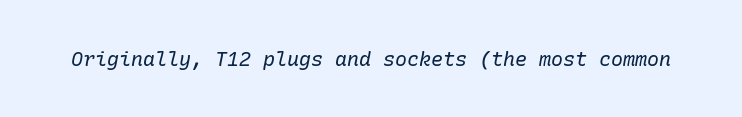
{"italic": "yes", "lean": "right", "slant_degrees": 10, "bold": "no", "underline": "no", "letter_spacing": "normal", "letter_spacing_em": 0.0, "glyph_px": 20}
